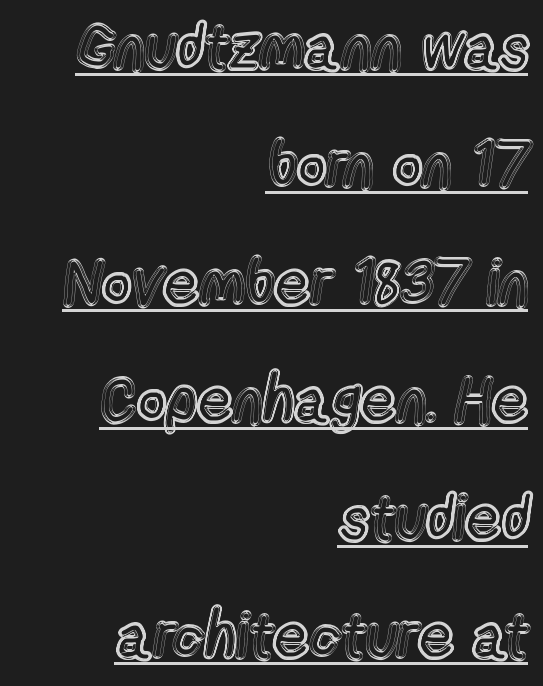
The image shows 63 px condensed type; set right-aligned, line spacing 1.87x, normal letter spacing, underlined; a medium x-height.
